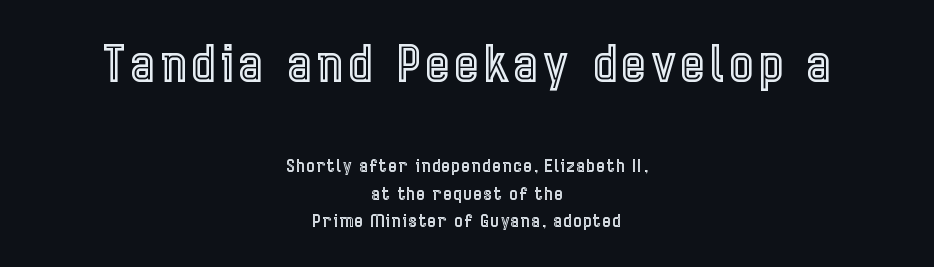
The image shows 50 px condensed type, upright; set centered, normal line spacing (1.62x), not underlined; the first (top) block is 2.94x larger; a medium x-height.
